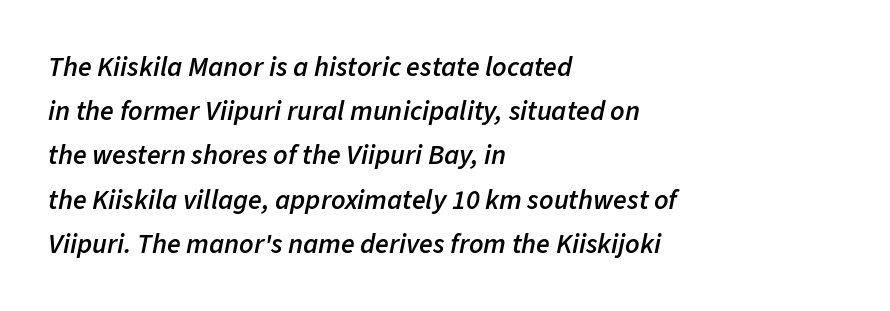
The rows are spaced the way most documents space them. The passage shown leans; its letterforms are oblique. The passage shown is typed in a proportional face where columns would drift. Stems and bowls a touch heavier than normal — semibold. Descender tails drop into unmarked territory. The tracking reads as untouched default to a designer's eye.
